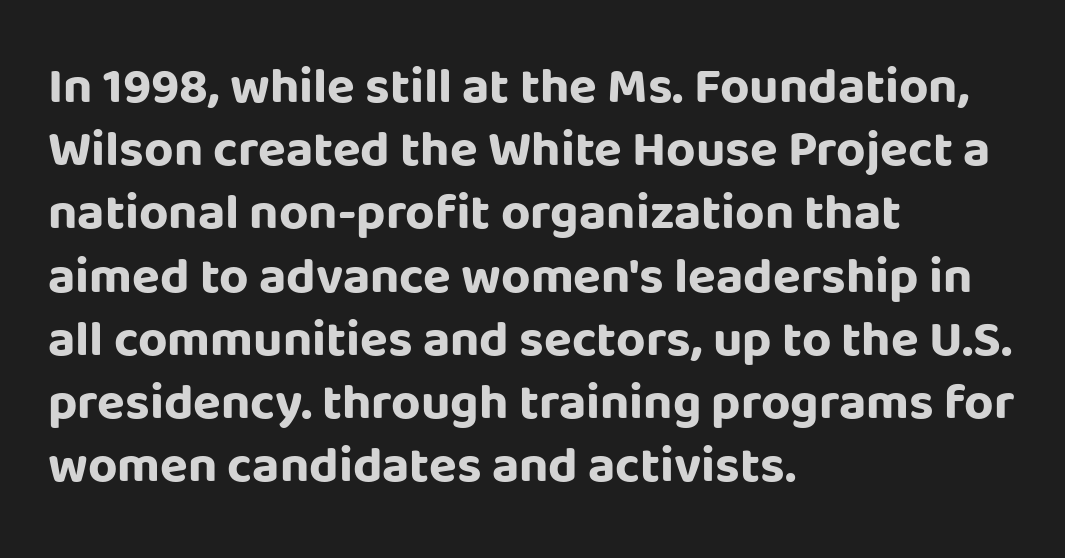
Q: Is the text bold? A: Yes.
Q: Is the text italic (slanted)? A: No, it is upright.
Q: Is the typeface a serif or a sans-serif typeface? A: Sans-serif.
Q: Is the text underlined? A: No.
Q: How is the paragraph aligned? A: Left-aligned.
Q: Is the spacing between letters normal or unusually wide? A: Normal.
Q: Width (condensed, normal, or wide)? A: Normal.
Q: Stroke contrast? A: Low.
Q: x-height? A: Large.
Q: Monospaced? A: No.
